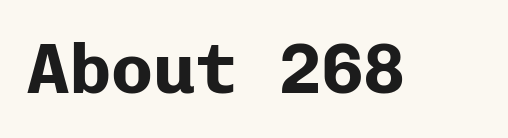
{"serif": "no", "italic": "no", "bold": "yes", "weight": "bold", "width": "normal", "stroke_contrast": "low", "x_height": "medium", "monospaced": "yes", "underline": "no", "letter_spacing": "normal", "letter_spacing_em": 0.0, "glyph_px": 70}
